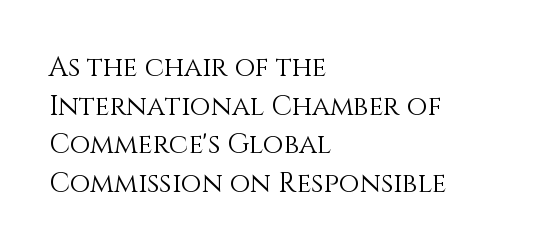
{"italic": "no", "bold": "no", "underline": "no", "align": "left", "line_spacing": "normal", "line_spacing_ratio": 1.43, "letter_spacing": "normal", "letter_spacing_em": 0.0, "glyph_px": 27}
